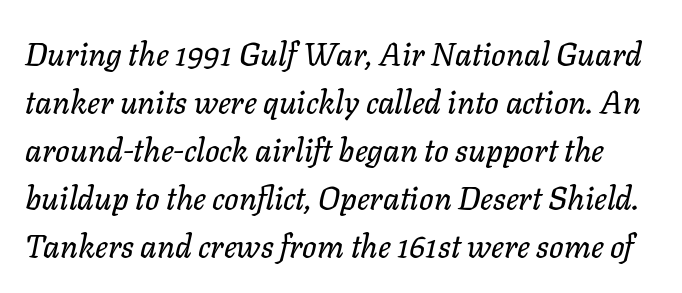
The image shows 32 px text type, italic (leaning right); set normal line spacing (1.5x), normal letter spacing, not underlined; low stroke contrast and a medium x-height.
